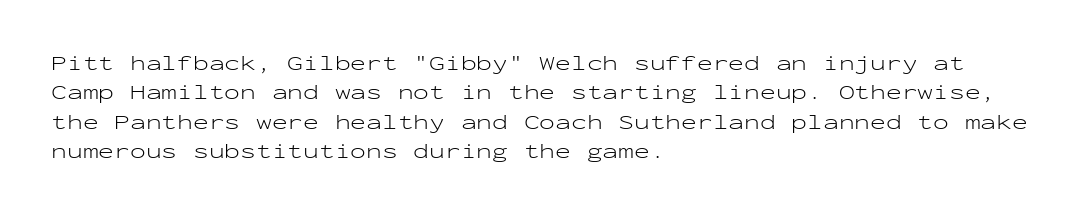
A clean baseline with only descenders dipping below it. If you drew a line through each stem, it would be perfectly vertical. Honestly, the row spacing looks completely unremarkable. Is this a heavy cut? Hardly; it is regular or lighter.
